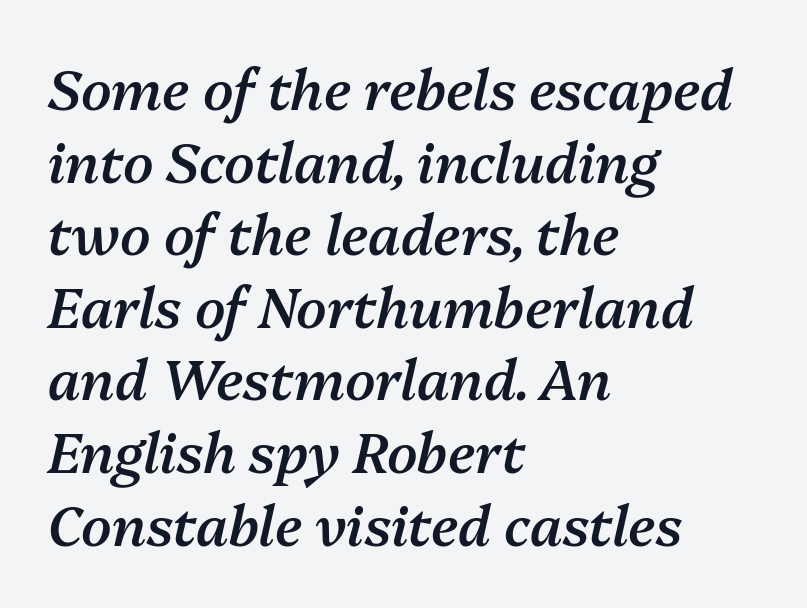
These words are printed semibold, heavier than regular yet not bold. Spacing between characters is what you'd get straight out of the box. What's the leading like? Ordinary, nothing unusual. Any mark beneath the type? The region is blank. The text block is weighted toward the left margin, trailing off unevenly rightward. The letters are slanted; this is an italic face.
